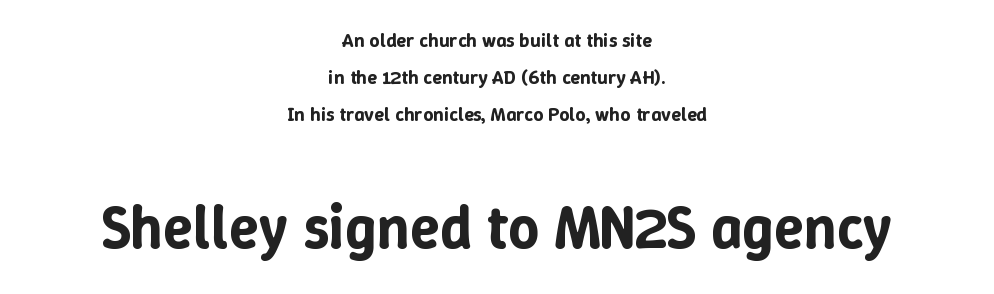
Each word holds together tightly as a unit, with standard inter-letter gaps. The more generous point size was reserved for the lower chunk. The string is rendered with underlining switched off. Note the varied advance widths — an 'i' is clearly narrower than an 'm'. Each line is balanced around a shared central axis.
